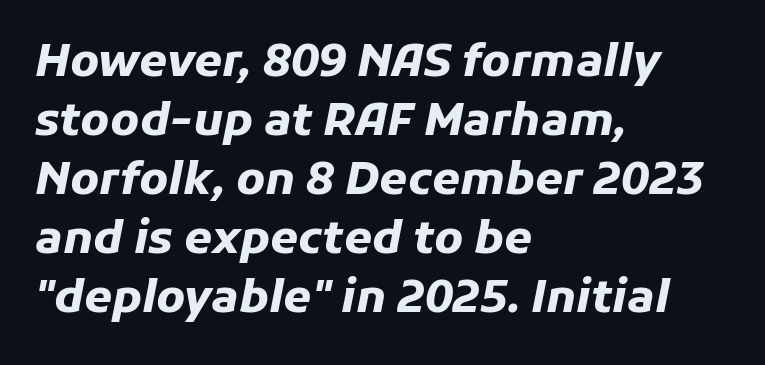
The image shows 45 px heavy type, italic (leaning right); set left-aligned, normal line spacing (1.31x), normal letter spacing, not underlined; low stroke contrast and a medium x-height.
